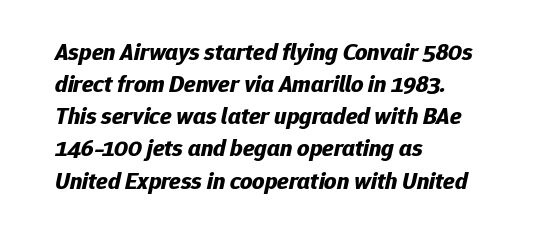
Quick note: interline space is typical. Weight: bold. These lines were composed using italics. This sample uses plain, unmodified letter spacing.
